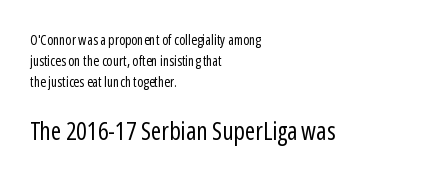
If you squint, the bottom block still reads clearly — it's the larger of the two. Leading matches the norm, producing a regular column. The strip under each line holds only bare page. The cut favours lightness, reaching ordinary text weight at its darkest.
